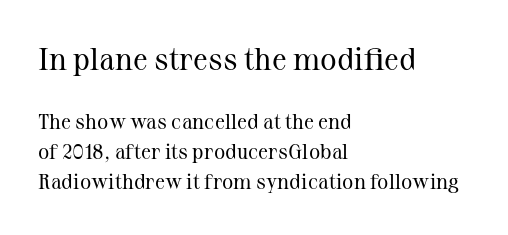
The image shows 31 px regular-weight serif type, upright; set left-aligned, normal line spacing (1.43x), normal letter spacing, not underlined; the first (top) block is 1.48x larger; medium stroke contrast and a medium x-height.
